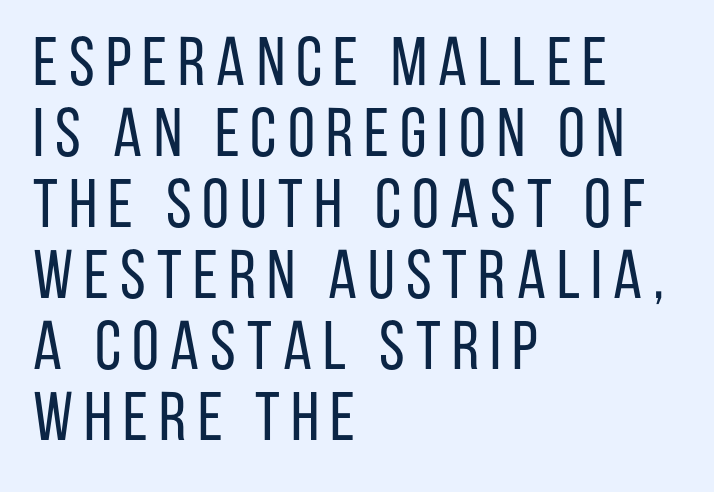
{"serif": "no", "italic": "no", "bold": "no", "weight": "regular", "width": "condensed", "stroke_contrast": "low", "x_height": "large", "monospaced": "no", "underline": "no", "align": "left", "line_spacing": "tight", "line_spacing_ratio": 1.03, "glyph_px": 69}
